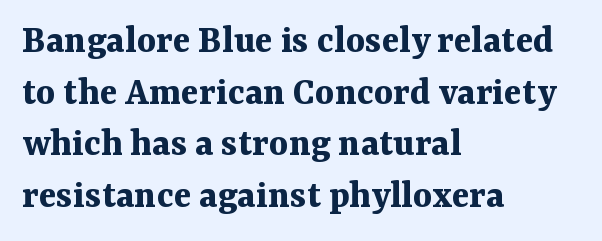
The image shows 41 px bold serif type, upright; set left-aligned, normal line spacing (1.26x), normal letter spacing, not underlined; medium stroke contrast and a medium x-height.
